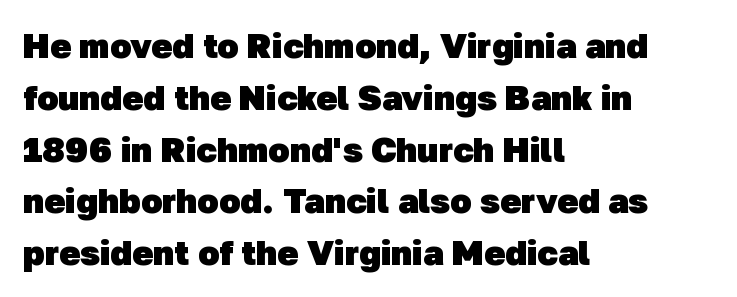
Horizontally, the lines are justified to the leading edge only. Reading down the column, the eye jumps a familiar distance to each next line. The designer went with a sans here, leaving each stem footless. Honestly, the letter spacing is just normal — you wouldn't notice it.
